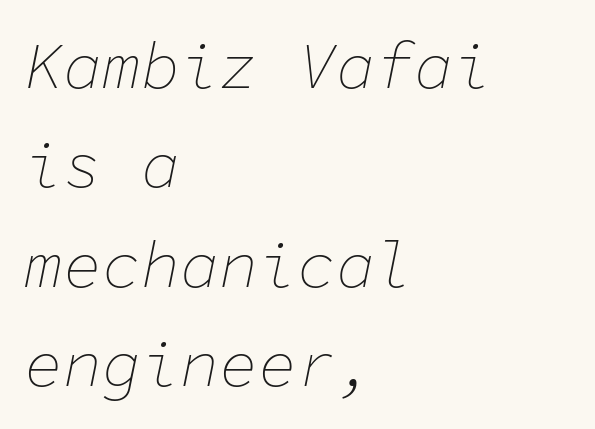
Q: Is the text bold? A: No.
Q: Is the text italic (slanted)? A: Yes, it leans right by about 11 degrees.
Q: Is the text underlined? A: No.
Q: How is the paragraph aligned? A: Left-aligned.
Q: Is the spacing between letters normal or unusually wide? A: Normal.
Q: Is the spacing between lines tight, normal or loose? A: Normal.
Q: Width (condensed, normal, or wide)? A: Normal.
Q: Stroke contrast? A: Low.
Q: x-height? A: Medium.
Q: Monospaced? A: Yes.
